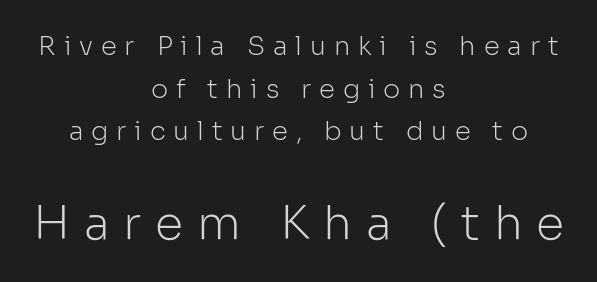
The image shows 46 px light sans-serif type, upright; set centered, normal line spacing (1.64x), unusually wide letter spacing (+0.3 em), not underlined; the second (bottom) block is 1.77x larger; low stroke contrast and a medium x-height.
